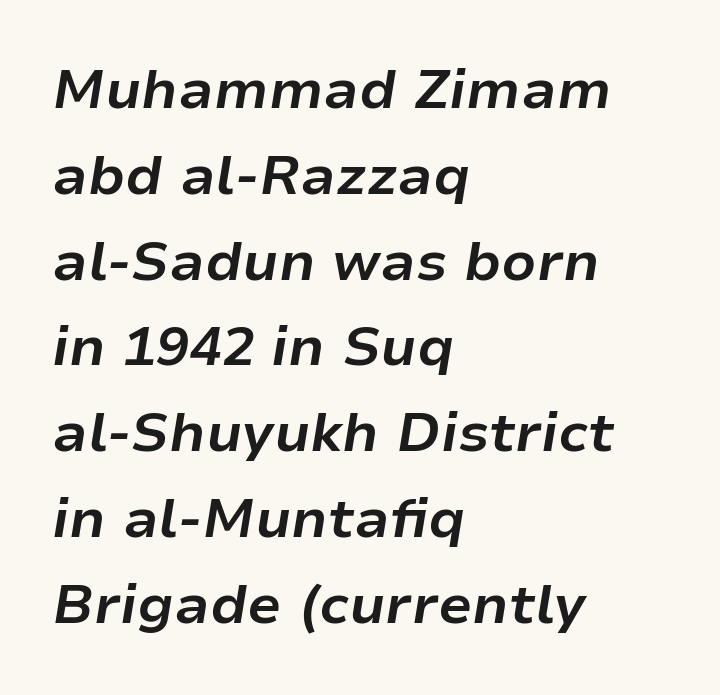
{"italic": "yes", "lean": "right", "slant_degrees": 9, "bold": "yes", "weight": "bold", "width": "normal", "stroke_contrast": "low", "x_height": "medium", "monospaced": "no", "underline": "no", "align": "left", "line_spacing": "normal", "line_spacing_ratio": 1.56, "letter_spacing": "normal", "letter_spacing_em": 0.0, "glyph_px": 55}
